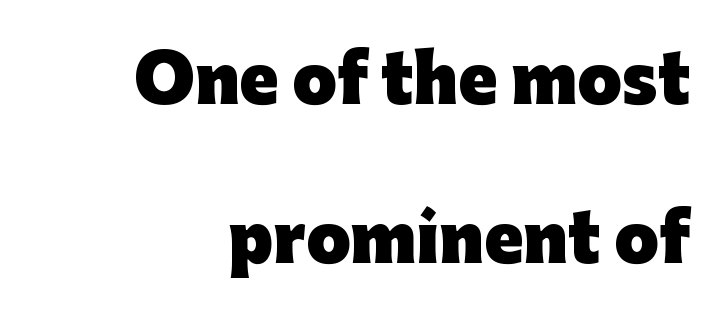
In terms of letterspacing, this is plain default setting. One glance says open: line gaps are wider than usual. Unmarked baselines from the first word to the last. The face used here is proportionally spaced, like ordinary book or web type. Is the block centered? No — it sits flush against the right margin. A dark, heavy texture on the line: the type is bold.
